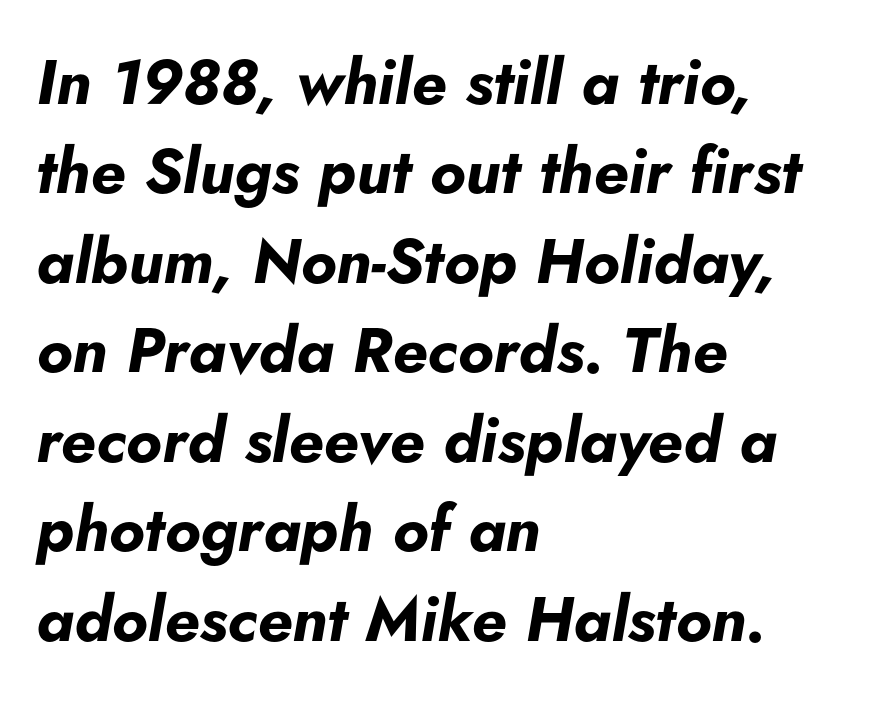
{"italic": "yes", "lean": "right", "slant_degrees": 5, "bold": "yes", "weight": "bold", "width": "normal", "stroke_contrast": "low", "x_height": "small", "monospaced": "no", "underline": "no", "align": "left", "line_spacing": "normal", "line_spacing_ratio": 1.42, "letter_spacing": "normal", "letter_spacing_em": 0.0, "glyph_px": 63}
